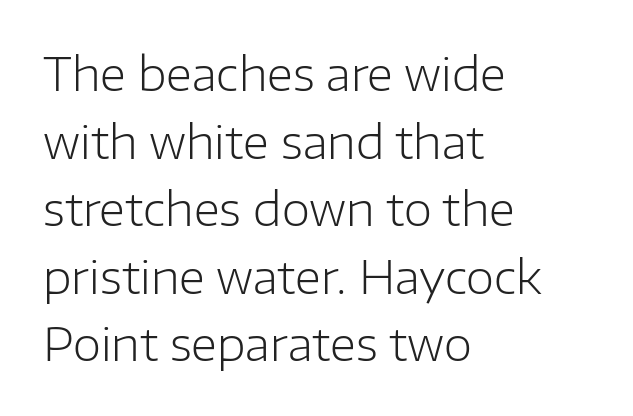
Q: Is the text bold? A: No.
Q: Is the text italic (slanted)? A: No, it is upright.
Q: Is the typeface a serif or a sans-serif typeface? A: Sans-serif.
Q: Is the text underlined? A: No.
Q: How is the paragraph aligned? A: Left-aligned.
Q: Is the spacing between letters normal or unusually wide? A: Normal.
Q: Is the spacing between lines tight, normal or loose? A: Normal.
Q: Width (condensed, normal, or wide)? A: Normal.
Q: Stroke contrast? A: Low.
Q: x-height? A: Medium.
Q: Monospaced? A: No.
